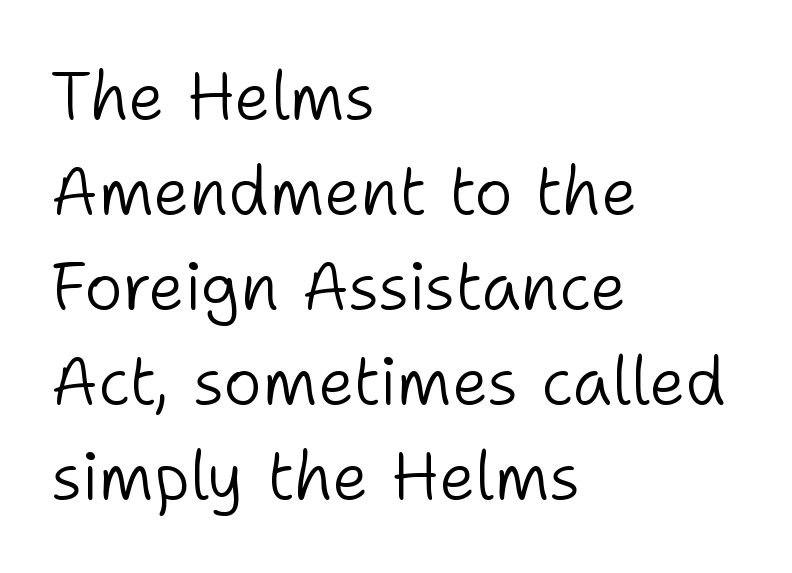
Weight class: somewhere from thin through regular. Just letters on the line, the space beneath them empty. Spacing verdict: proportional, widths tailored to each character. Classification — sans serif. Every stem runs plumb, perpendicular to the baseline. The rendering keeps characters at their native spacing.
